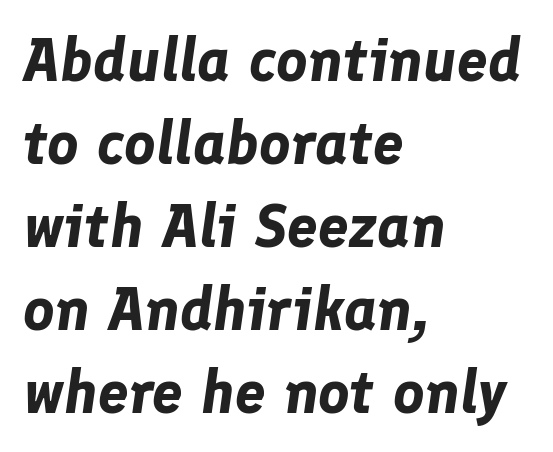
{"italic": "yes", "lean": "right", "slant_degrees": 8, "bold": "yes", "weight": "bold", "width": "normal", "stroke_contrast": "low", "x_height": "medium", "monospaced": "no", "underline": "no", "align": "left", "line_spacing": "normal", "line_spacing_ratio": 1.36, "letter_spacing": "normal", "letter_spacing_em": 0.0, "glyph_px": 61}
